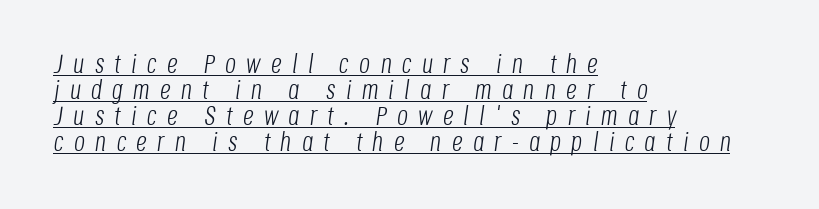
Is the block centered? No — it sits flush against the left margin. Vertical spacing — tight. Loose tracking; the words dissolve into strings of separated letters. In designer terms, the underline attribute is active on this setting.
